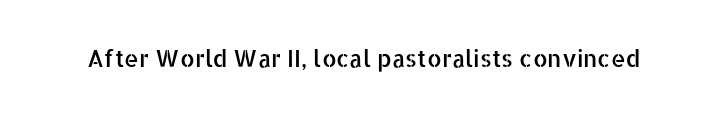
Each word holds together tightly as a unit, with standard inter-letter gaps. Posture: upright roman. The specimen omits any rule beneath the text block's lines.
